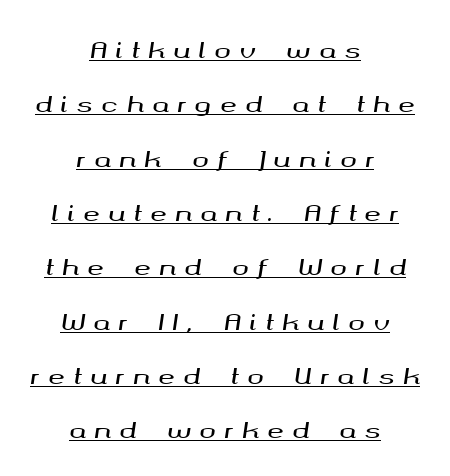
Each word looks stretched out because of the extra space between its letters. Successive baselines arrive slowly, with a big drop between each. The typesetter chose a symmetrical, centered arrangement here. Designer's note — italics engaged. In designer terms, the underline attribute is active on this setting.
